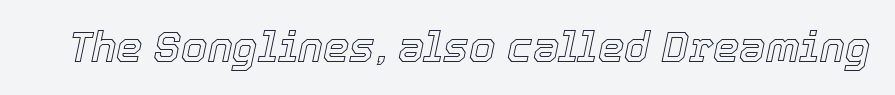
{"italic": "yes", "lean": "right", "slant_degrees": 12, "width": "normal", "x_height": "medium", "monospaced": "no", "underline": "no", "letter_spacing": "normal", "letter_spacing_em": 0.0, "glyph_px": 42}
